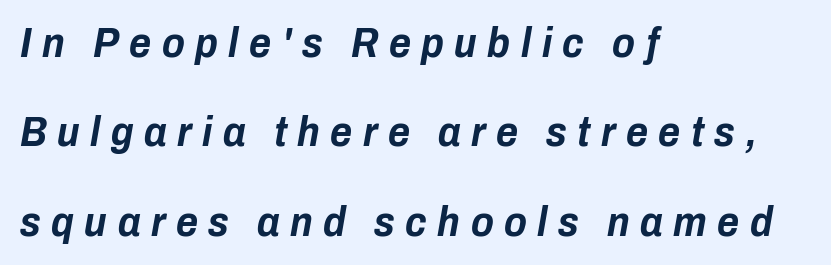
Q: Is the text bold? A: Yes.
Q: Is the text italic (slanted)? A: Yes, it leans right by about 10 degrees.
Q: Is the text underlined? A: No.
Q: How is the paragraph aligned? A: Left-aligned.
Q: Is the spacing between letters normal or unusually wide? A: Unusually wide.
Q: Is the spacing between lines tight, normal or loose? A: Loose.
Q: Width (condensed, normal, or wide)? A: Condensed.
Q: Stroke contrast? A: Low.
Q: x-height? A: Medium.
Q: Monospaced? A: No.
